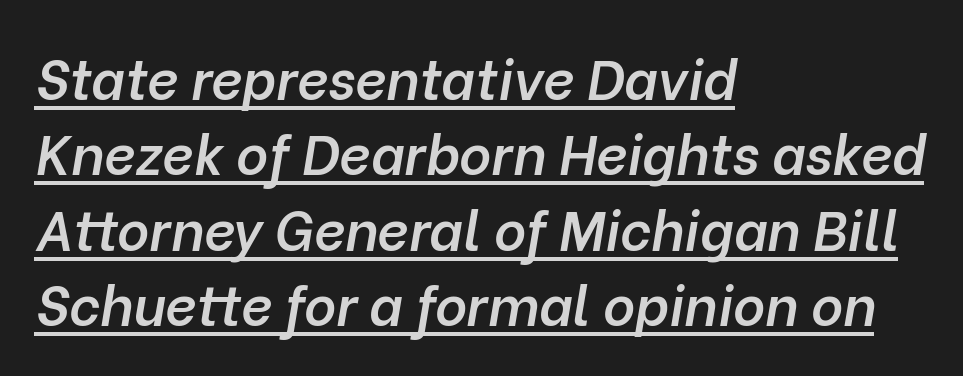
Q: Is the text bold? A: Semi-bold.
Q: Is the text italic (slanted)? A: Yes, it leans right by about 10 degrees.
Q: Is the text underlined? A: Yes.
Q: How is the paragraph aligned? A: Left-aligned.
Q: Is the spacing between letters normal or unusually wide? A: Normal.
Q: Is the spacing between lines tight, normal or loose? A: Normal.
Q: Width (condensed, normal, or wide)? A: Normal.
Q: Stroke contrast? A: Low.
Q: x-height? A: Medium.
Q: Monospaced? A: No.
